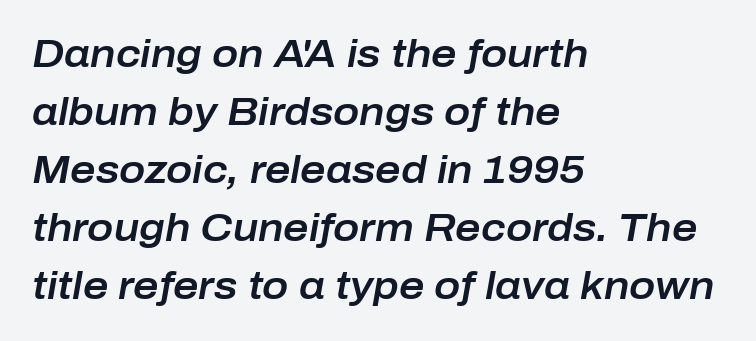
You could call the tracking neutral — neither tight nor loose. Observe the lean: these are italic letterforms. Whoever set this chose a conventional vertical rhythm. Each line starts at the same left margin while the right side varies.
